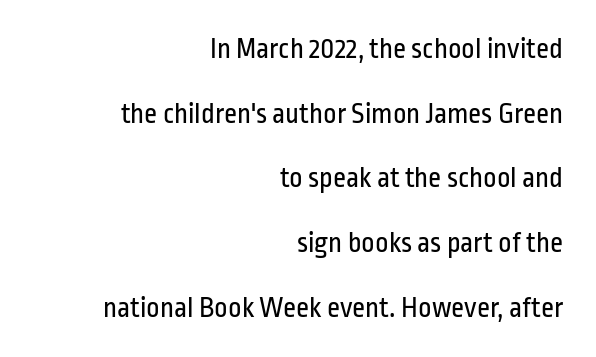
Q: Is the text bold? A: No.
Q: Is the text italic (slanted)? A: No, it is upright.
Q: Is the typeface a serif or a sans-serif typeface? A: Sans-serif.
Q: Is the text underlined? A: No.
Q: How is the paragraph aligned? A: Right-aligned.
Q: Is the spacing between letters normal or unusually wide? A: Normal.
Q: Is the spacing between lines tight, normal or loose? A: Loose.
Q: Width (condensed, normal, or wide)? A: Condensed.
Q: Stroke contrast? A: Low.
Q: x-height? A: Medium.
Q: Monospaced? A: No.
